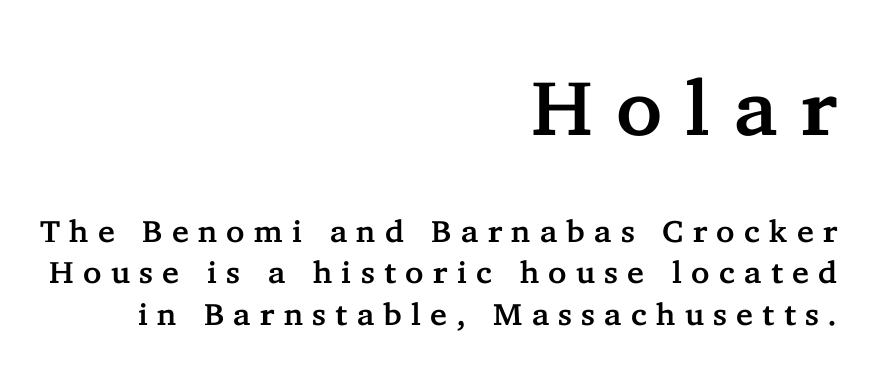
Q: Is the text italic (slanted)? A: No, it is upright.
Q: Is the typeface a serif or a sans-serif typeface? A: Serif.
Q: Is the text underlined? A: No.
Q: How is the paragraph aligned? A: Right-aligned.
Q: Is the spacing between letters normal or unusually wide? A: Unusually wide.
Q: Is the spacing between lines tight, normal or loose? A: Normal.
Q: Which block of text is set in a larger size, the first (top) or the second (bottom)? A: The first (top) one.
Q: Width (condensed, normal, or wide)? A: Normal.
Q: Stroke contrast? A: Low.
Q: x-height? A: Medium.
Q: Monospaced? A: No.
